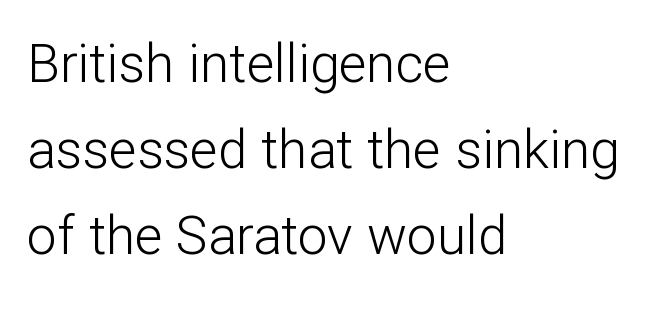
Q: Is the text bold? A: No.
Q: Is the text italic (slanted)? A: No, it is upright.
Q: Is the typeface a serif or a sans-serif typeface? A: Sans-serif.
Q: Is the text underlined? A: No.
Q: How is the paragraph aligned? A: Left-aligned.
Q: Is the spacing between letters normal or unusually wide? A: Normal.
Q: Is the spacing between lines tight, normal or loose? A: Normal.
Q: Width (condensed, normal, or wide)? A: Normal.
Q: Stroke contrast? A: Low.
Q: x-height? A: Medium.
Q: Monospaced? A: No.
